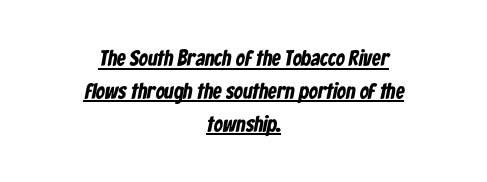
Both edges are ragged and mirror each other, which tells us the setting is centered. Baseline-to-baseline distance is the conventional proportion of letter height. This rendering leaves character spacing at its baseline value. This is heavy type, rendered in bold. What decoration does the sample have? An underline.
